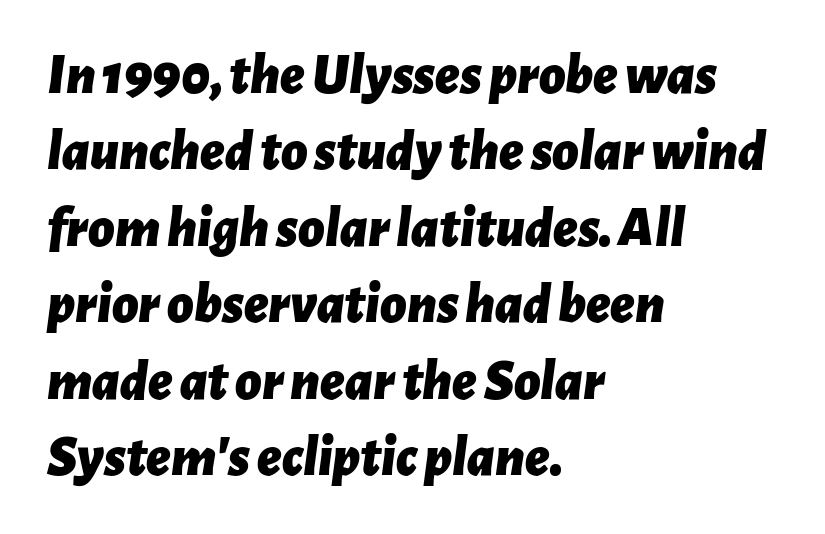
Q: Is the text bold? A: Yes.
Q: Is the text italic (slanted)? A: Yes, it leans right by about 7 degrees.
Q: Is the text underlined? A: No.
Q: How is the paragraph aligned? A: Left-aligned.
Q: Is the spacing between letters normal or unusually wide? A: Normal.
Q: Is the spacing between lines tight, normal or loose? A: Normal.
Q: Width (condensed, normal, or wide)? A: Normal.
Q: Stroke contrast? A: Low.
Q: x-height? A: Medium.
Q: Monospaced? A: No.
